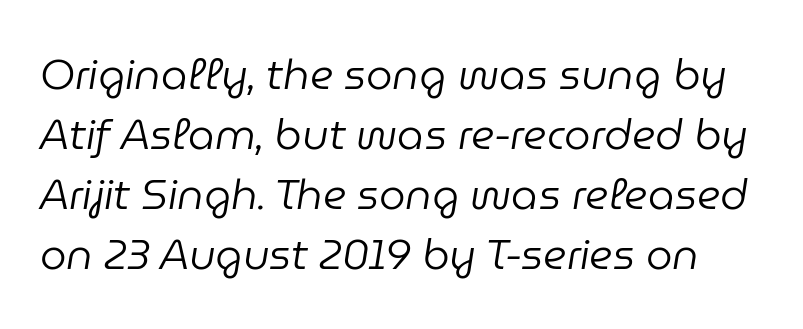
Q: Is the text bold? A: No.
Q: Is the text italic (slanted)? A: Yes, it leans right by about 9 degrees.
Q: Is the text underlined? A: No.
Q: Is the spacing between letters normal or unusually wide? A: Normal.
Q: Is the spacing between lines tight, normal or loose? A: Normal.
Q: Width (condensed, normal, or wide)? A: Normal.
Q: Stroke contrast? A: Low.
Q: x-height? A: Medium.
Q: Monospaced? A: No.
